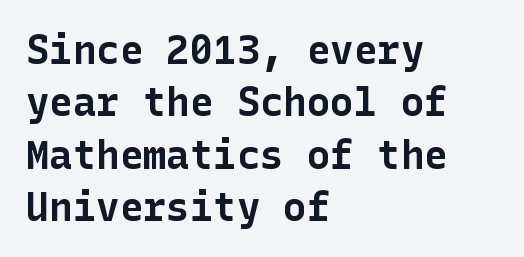
Q: Is the text bold? A: Yes.
Q: Is the text italic (slanted)? A: No, it is upright.
Q: Is the typeface a serif or a sans-serif typeface? A: Sans-serif.
Q: Is the text underlined? A: No.
Q: How is the paragraph aligned? A: Left-aligned.
Q: Is the spacing between letters normal or unusually wide? A: Normal.
Q: Is the spacing between lines tight, normal or loose? A: Normal.
Q: Width (condensed, normal, or wide)? A: Normal.
Q: Stroke contrast? A: Low.
Q: x-height? A: Medium.
